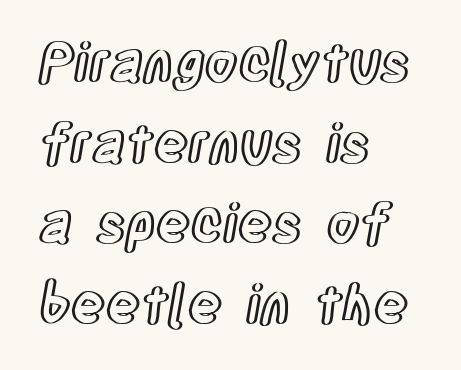
The image shows 53 px condensed type; set left-aligned, normal line spacing (1.52x), normal letter spacing, not underlined; a large x-height.
